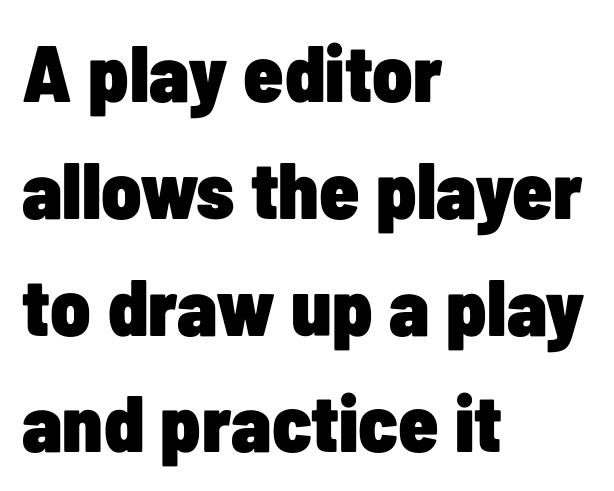
The image shows 80 px heavy, condensed sans-serif type, upright; set left-aligned, normal line spacing (1.46x), normal letter spacing, not underlined; low stroke contrast and a medium x-height.
